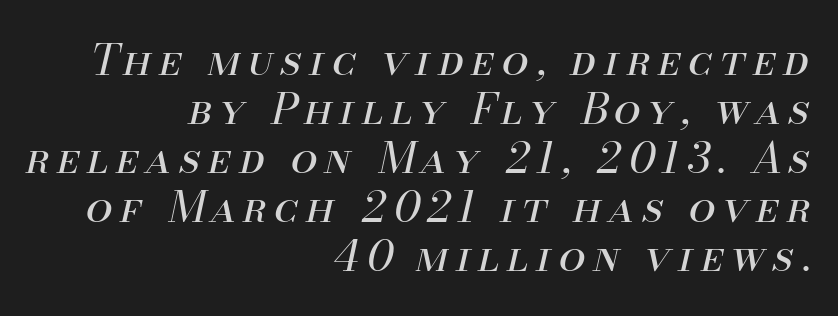
Looks like regular typesetting: each glyph gets only the width it needs. Tall strokes in this sample are angled rather than plumb. This block would grow much taller if given ordinary leading; it's compressed now. The text block is weighted toward the right margin, trailing off unevenly leftward. The glyphs are unaccompanied by any horizontal stroke below them. The passage shown is not bold in any degree.
